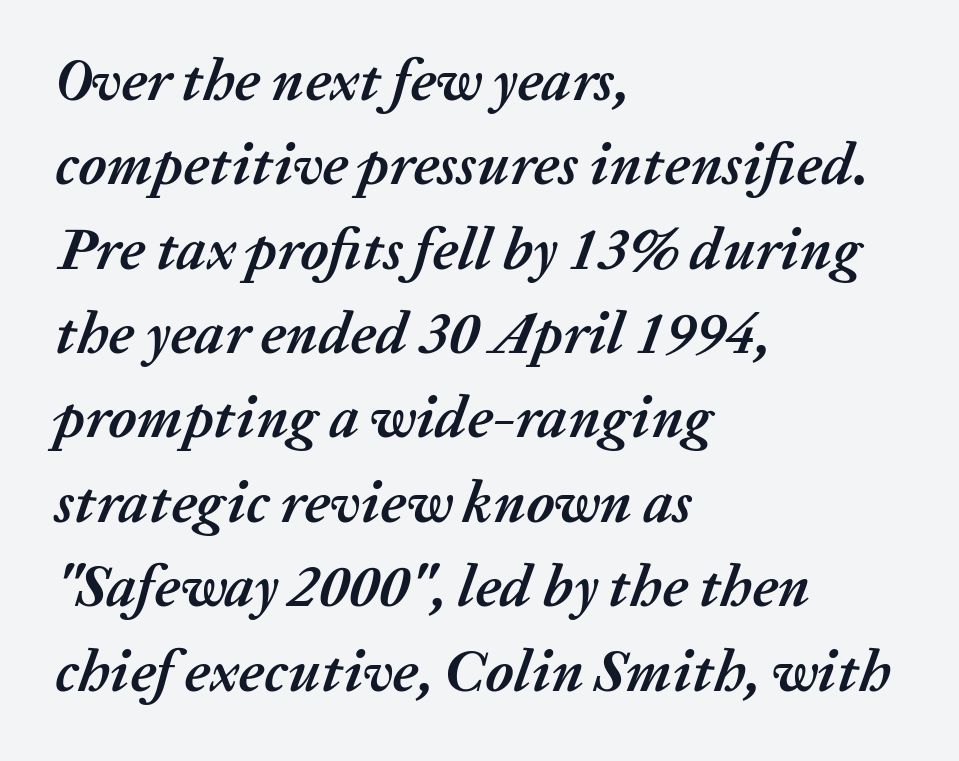
Q: Is the text bold? A: Yes.
Q: Is the text italic (slanted)? A: Yes, it leans right by about 20 degrees.
Q: Is the text underlined? A: No.
Q: How is the paragraph aligned? A: Left-aligned.
Q: Is the spacing between letters normal or unusually wide? A: Normal.
Q: Is the spacing between lines tight, normal or loose? A: Normal.
Q: Width (condensed, normal, or wide)? A: Normal.
Q: Stroke contrast? A: Medium.
Q: x-height? A: Medium.
Q: Monospaced? A: No.
